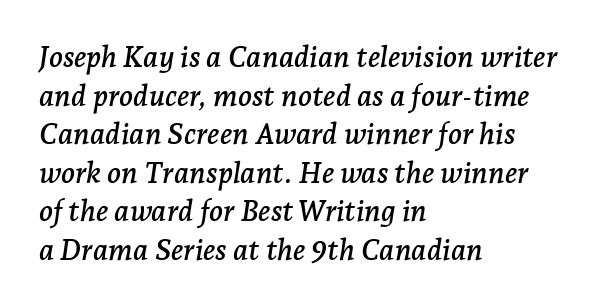
The image shows 29 px serif type, italic (leaning right); set left-aligned, normal line spacing (1.33x), normal letter spacing, not underlined; low stroke contrast and a medium x-height.
